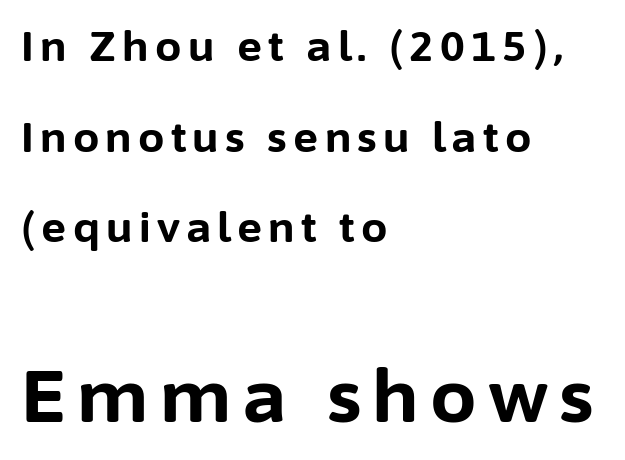
Q: Is the text bold? A: Yes.
Q: Is the text italic (slanted)? A: No, it is upright.
Q: Is the typeface a serif or a sans-serif typeface? A: Sans-serif.
Q: Is the text underlined? A: No.
Q: How is the paragraph aligned? A: Left-aligned.
Q: Is the spacing between lines tight, normal or loose? A: Loose.
Q: Which block of text is set in a larger size, the first (top) or the second (bottom)? A: The second (bottom) one.
Q: Width (condensed, normal, or wide)? A: Normal.
Q: Stroke contrast? A: Low.
Q: x-height? A: Medium.
Q: Monospaced? A: No.
